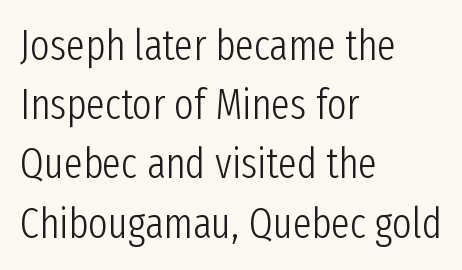
{"serif": "no", "italic": "no", "bold": "no", "weight": "light", "width": "condensed", "stroke_contrast": "low", "x_height": "medium", "monospaced": "no", "underline": "no", "align": "left", "line_spacing": "normal", "line_spacing_ratio": 1.41, "letter_spacing": "normal", "letter_spacing_em": 0.0, "glyph_px": 42}
